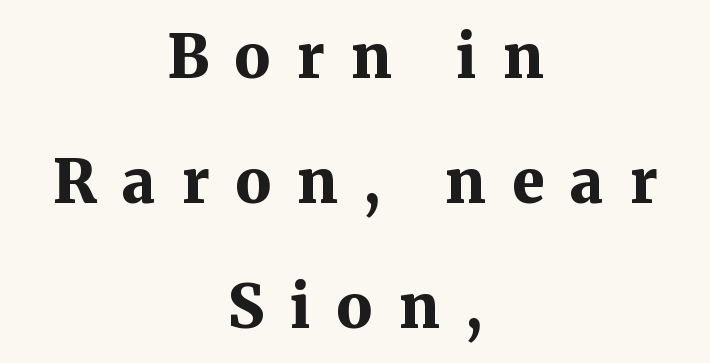
The image shows 60 px bold serif type, upright; set centered, loose line spacing (2.08x), unusually wide letter spacing (+0.43 em), not underlined; medium stroke contrast and a medium x-height.
